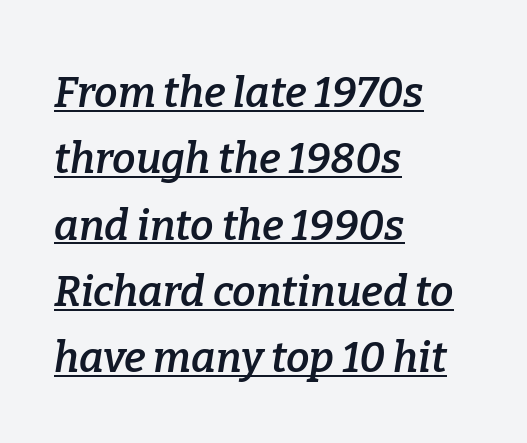
Q: Is the text bold? A: Semi-bold.
Q: Is the text italic (slanted)? A: Yes, it leans right by about 9 degrees.
Q: Is the typeface a serif or a sans-serif typeface? A: Serif.
Q: Is the text underlined? A: Yes.
Q: How is the paragraph aligned? A: Left-aligned.
Q: Is the spacing between letters normal or unusually wide? A: Normal.
Q: Is the spacing between lines tight, normal or loose? A: Normal.
Q: Width (condensed, normal, or wide)? A: Normal.
Q: Stroke contrast? A: Low.
Q: x-height? A: Medium.
Q: Monospaced? A: No.
